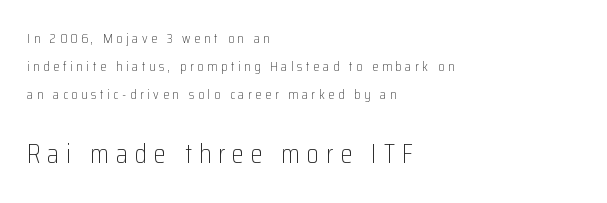
Q: Is the text bold? A: No.
Q: Is the text italic (slanted)? A: No, it is upright.
Q: Is the text underlined? A: No.
Q: How is the paragraph aligned? A: Left-aligned.
Q: Is the spacing between letters normal or unusually wide? A: Unusually wide.
Q: Is the spacing between lines tight, normal or loose? A: Loose.
Q: Which block of text is set in a larger size, the first (top) or the second (bottom)? A: The second (bottom) one.
